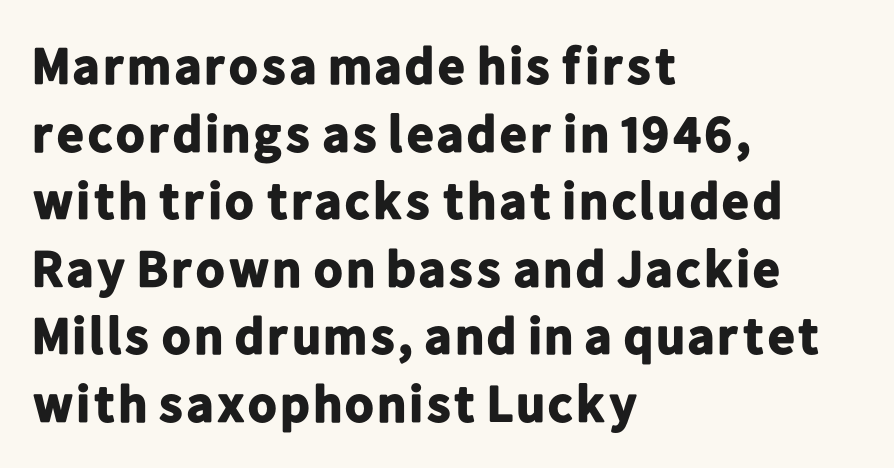
{"serif": "no", "italic": "no", "bold": "yes", "weight": "bold", "width": "normal", "stroke_contrast": "low", "x_height": "medium", "monospaced": "no", "underline": "no", "align": "left", "line_spacing": "normal", "line_spacing_ratio": 1.3, "letter_spacing": "normal", "letter_spacing_em": 0.0, "glyph_px": 52}
